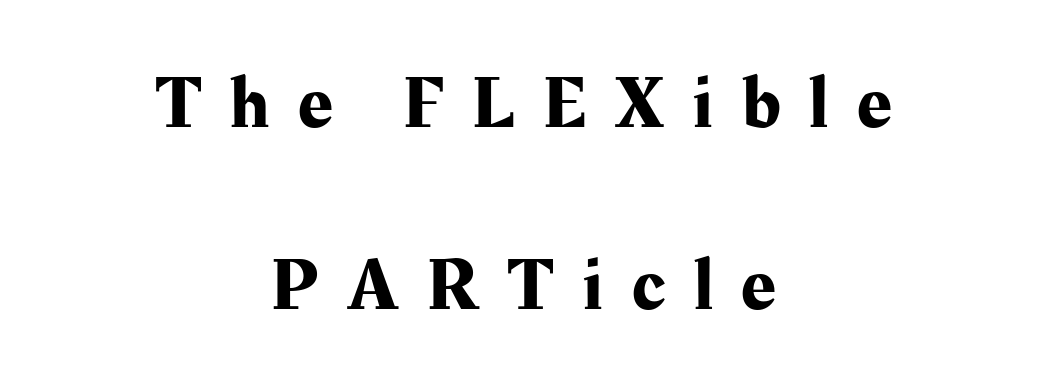
Q: Is the text italic (slanted)? A: No, it is upright.
Q: Is the typeface a serif or a sans-serif typeface? A: Serif.
Q: Is the text underlined? A: No.
Q: How is the paragraph aligned? A: Centered.
Q: Is the spacing between letters normal or unusually wide? A: Unusually wide.
Q: Is the spacing between lines tight, normal or loose? A: Loose.
Q: Width (condensed, normal, or wide)? A: Normal.
Q: Stroke contrast? A: Medium.
Q: x-height? A: Medium.
Q: Monospaced? A: No.
